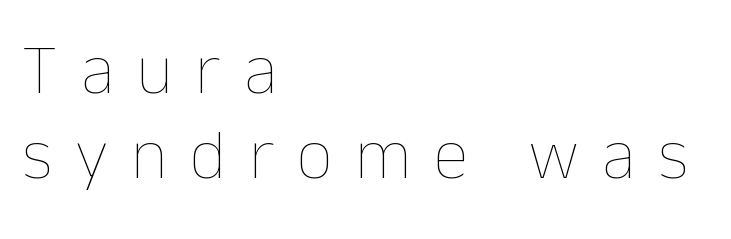
{"italic": "no", "bold": "no", "weight": "thin", "width": "normal", "stroke_contrast": "low", "x_height": "medium", "monospaced": "no", "underline": "no", "align": "left", "line_spacing_ratio": 1.2, "letter_spacing": "wide", "letter_spacing_em": 0.32, "glyph_px": 71}
